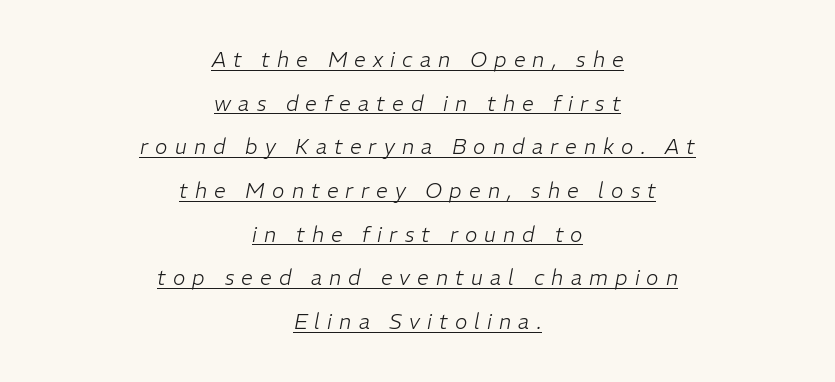
{"italic": "yes", "lean": "right", "slant_degrees": 11, "bold": "no", "underline": "yes", "align": "center", "line_spacing": "loose", "line_spacing_ratio": 2.08, "letter_spacing": "wide", "letter_spacing_em": 0.34, "glyph_px": 21}
